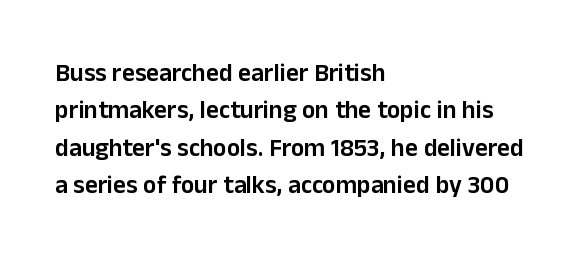
The image shows 25 px text type, upright; set left-aligned, normal line spacing (1.5x), normal letter spacing, not underlined.
